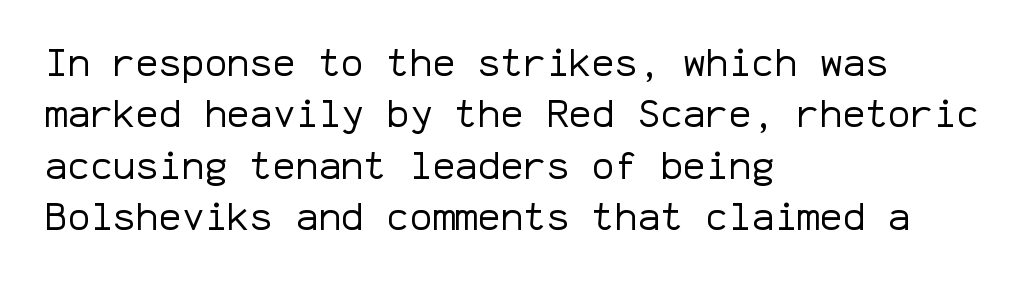
Q: Is the text bold? A: No.
Q: Is the text italic (slanted)? A: No, it is upright.
Q: Is the typeface a serif or a sans-serif typeface? A: Sans-serif.
Q: Is the text underlined? A: No.
Q: How is the paragraph aligned? A: Left-aligned.
Q: Is the spacing between letters normal or unusually wide? A: Normal.
Q: Is the spacing between lines tight, normal or loose? A: Normal.
Q: Width (condensed, normal, or wide)? A: Normal.
Q: Stroke contrast? A: Low.
Q: x-height? A: Medium.
Q: Monospaced? A: Yes.
